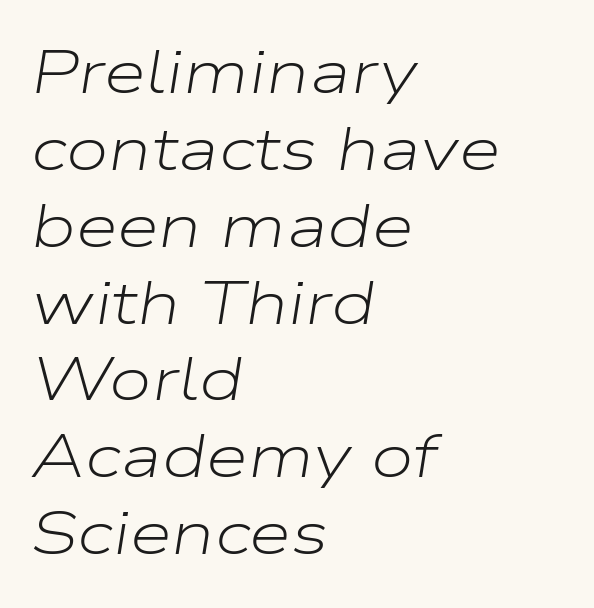
{"italic": "yes", "lean": "right", "slant_degrees": 9, "bold": "no", "weight": "light", "width": "wide", "stroke_contrast": "low", "x_height": "medium", "monospaced": "no", "underline": "no", "align": "left", "line_spacing": "normal", "line_spacing_ratio": 1.26, "letter_spacing": "normal", "letter_spacing_em": 0.0, "glyph_px": 61}
